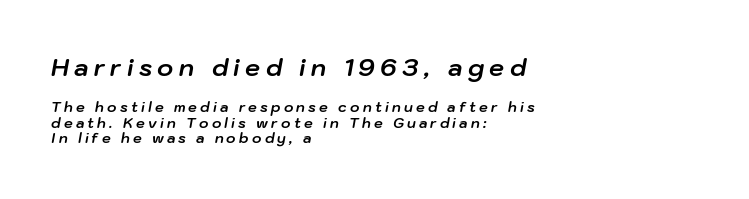
The image shows 24 px bold type, italic (leaning right); set left-aligned, tight line spacing (1.12x), unusually wide letter spacing (+0.23 em), not underlined; the first (top) block is 1.71x larger.
